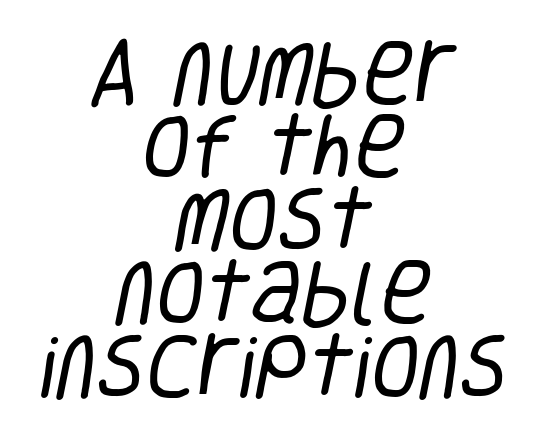
{"serif": "no", "bold": "no", "weight": "regular", "width": "condensed", "stroke_contrast": "low", "x_height": "large", "monospaced": "no", "underline": "no", "align": "center", "line_spacing": "tight", "line_spacing_ratio": 1.03, "letter_spacing": "normal", "letter_spacing_em": 0.0, "glyph_px": 71}
